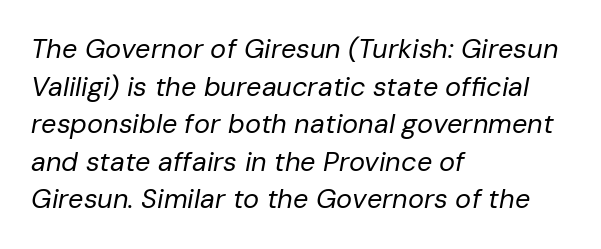
{"italic": "yes", "lean": "right", "slant_degrees": 10, "bold": "no", "underline": "no", "align": "left", "line_spacing": "normal", "line_spacing_ratio": 1.39, "letter_spacing": "normal", "letter_spacing_em": 0.0, "glyph_px": 27}
